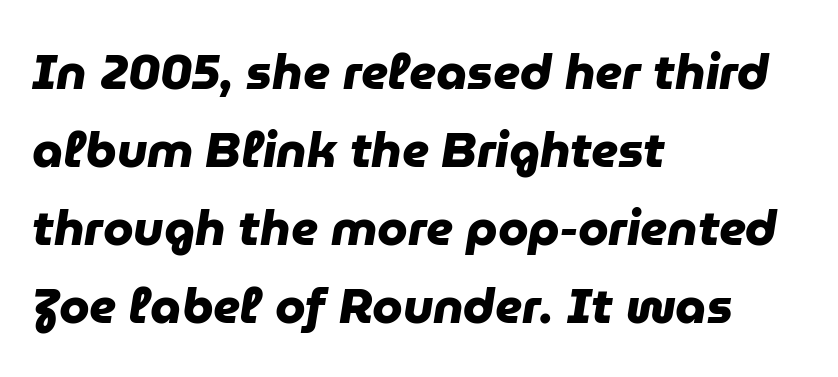
The image shows 49 px heavy sans-serif type; set left-aligned, normal line spacing (1.59x), normal letter spacing, not underlined; low stroke contrast and a medium x-height.
